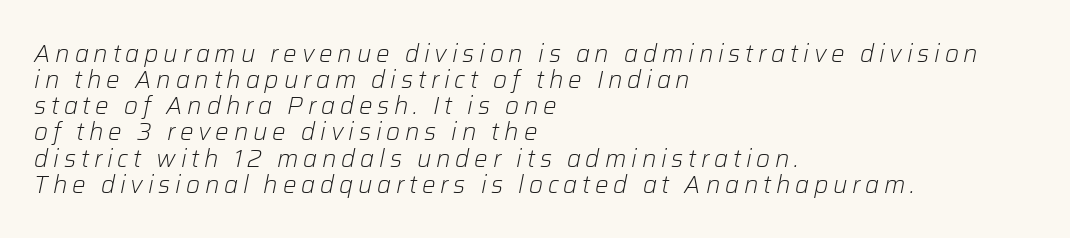
Compared with a centered layout, this one pins lines to the left instead. Notice how descenders almost collide with the ascenders below — that's tight leading. No letter is thick-stroked: the sample isn't bold. The string is rendered with underlining switched off. Italic? Definitely — the glyphs are oblique. The letterforms stand isolated, each surrounded by extra space.
